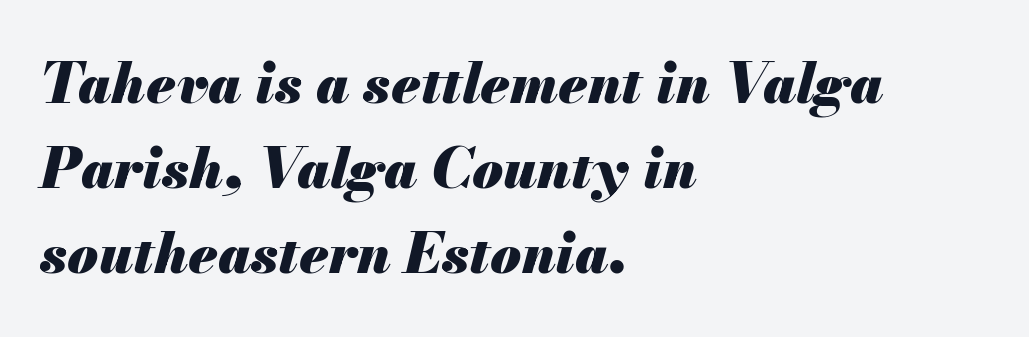
Q: Is the text bold? A: Yes.
Q: Is the text italic (slanted)? A: Yes, it leans right by about 13 degrees.
Q: Is the text underlined? A: No.
Q: How is the paragraph aligned? A: Left-aligned.
Q: Is the spacing between letters normal or unusually wide? A: Normal.
Q: Is the spacing between lines tight, normal or loose? A: Normal.
Q: Width (condensed, normal, or wide)? A: Normal.
Q: Stroke contrast? A: Medium.
Q: x-height? A: Small.
Q: Monospaced? A: No.
